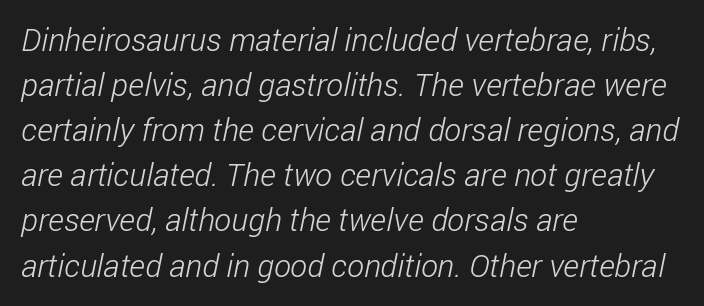
The image shows 32 px light, condensed sans-serif type; set left-aligned, normal line spacing (1.41x), normal letter spacing, not underlined; low stroke contrast and a medium x-height.
